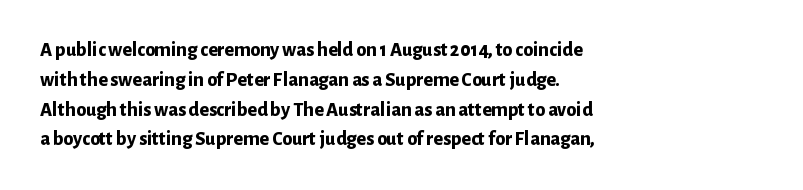
Q: Is the text bold? A: Yes.
Q: Is the text italic (slanted)? A: No, it is upright.
Q: Is the text underlined? A: No.
Q: How is the paragraph aligned? A: Left-aligned.
Q: Is the spacing between letters normal or unusually wide? A: Normal.
Q: Is the spacing between lines tight, normal or loose? A: Normal.
